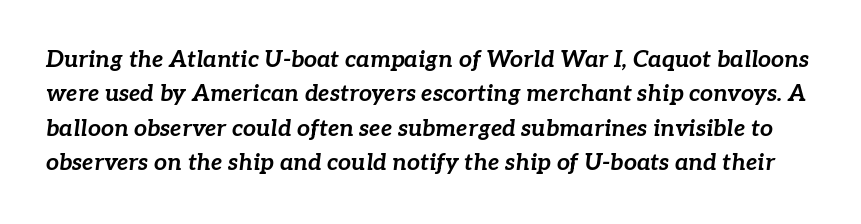
No word sits above an underline. Tracking value appears to be zero — textbook default spacing. One glance says typical: line gaps are just what's usual. Posture: slanted. Typographic density is high because the face is bold.
